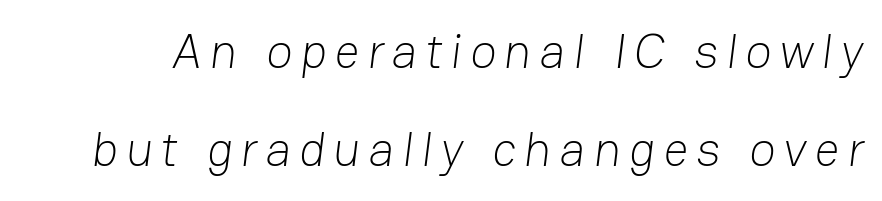
Letters have the restrained weight of plain body copy at most. Descender tails drop into unmarked territory. Airy leading. Do the characters align in a grid? No, the font is proportional. In terms of letterform style, serifs are entirely absent.
